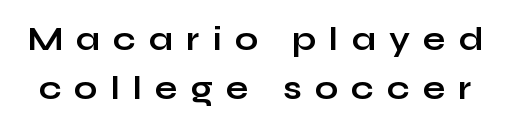
{"serif": "no", "italic": "no", "bold": "yes", "weight": "bold", "width": "wide", "stroke_contrast": "low", "x_height": "medium", "monospaced": "no", "underline": "no", "line_spacing": "normal", "line_spacing_ratio": 1.48, "letter_spacing": "wide", "letter_spacing_em": 0.4, "glyph_px": 33}
